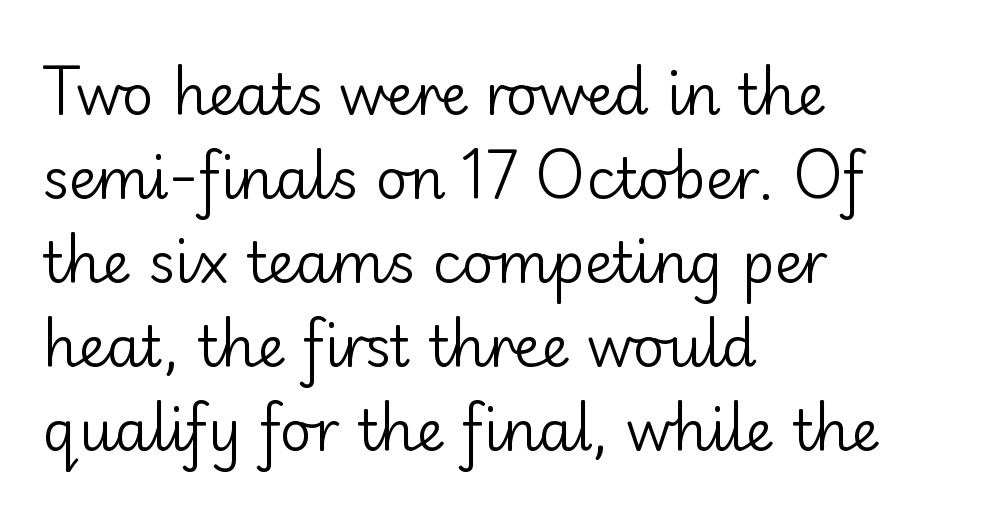
The image shows 56 px regular-weight sans-serif type, upright; set left-aligned, normal line spacing (1.5x), normal letter spacing, not underlined; low stroke contrast and a small x-height.
